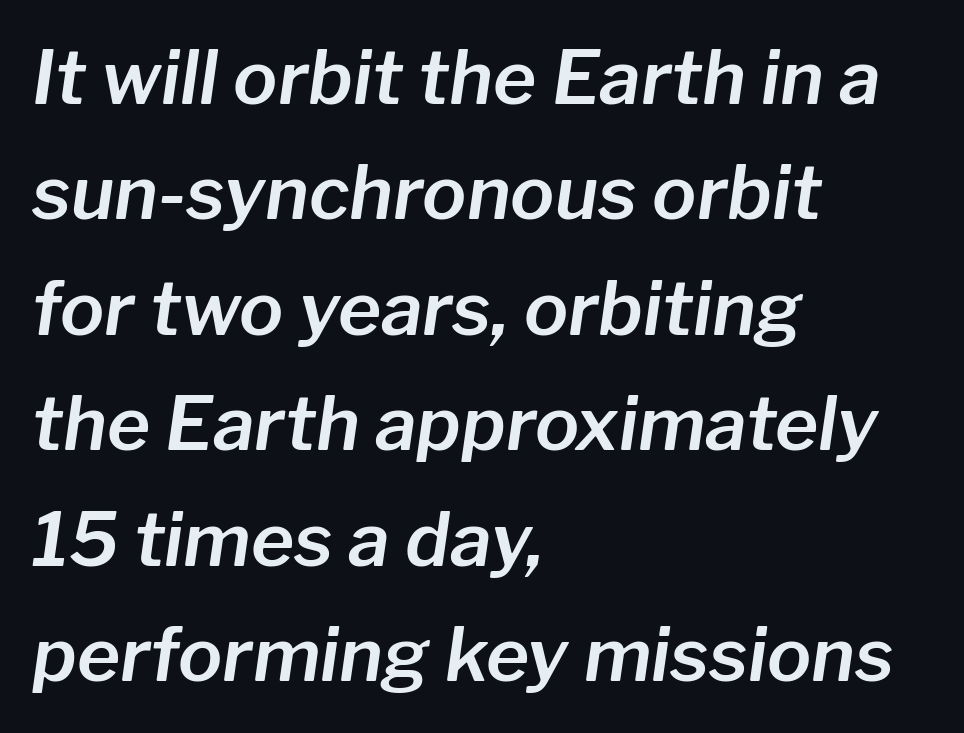
The image shows 74 px text type, italic (leaning right); set left-aligned, normal line spacing (1.56x), normal letter spacing, not underlined; low stroke contrast and a medium x-height.
